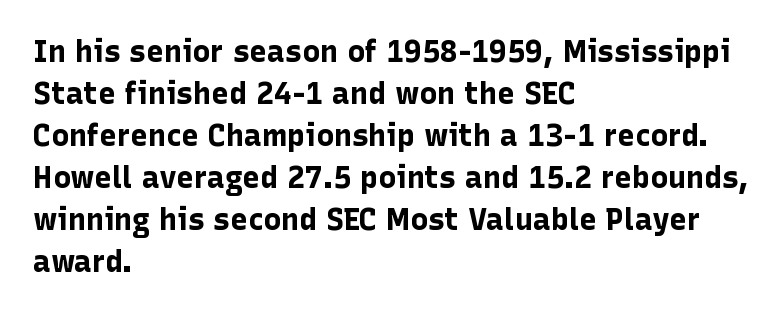
The lines sit at an ordinary, default distance from one another. Each glyph is drawn with heavy, bold strokes. Is there any slant? The stems are plumb. Descender tails drop into unmarked territory.
